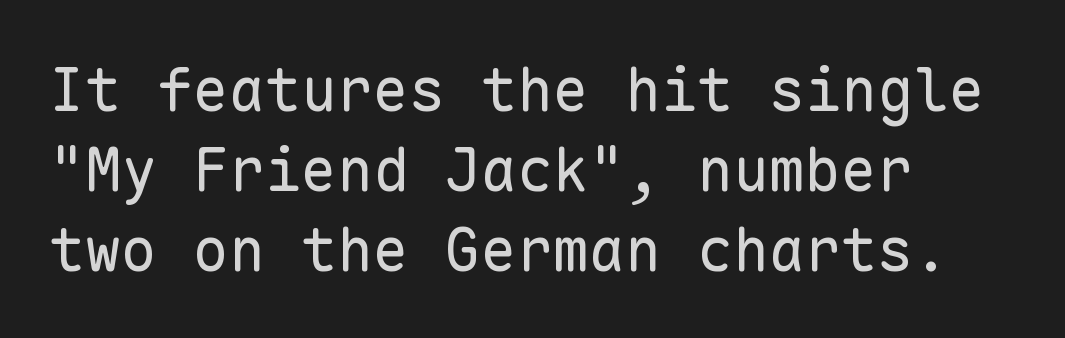
This rendering features lettering with no underline. A typesetter would call this monospace, since all characters share one set width. No extra ink here — the face is not bold. The block of text has a typical density, with ordinary space between rows. Alignment: flush left.
